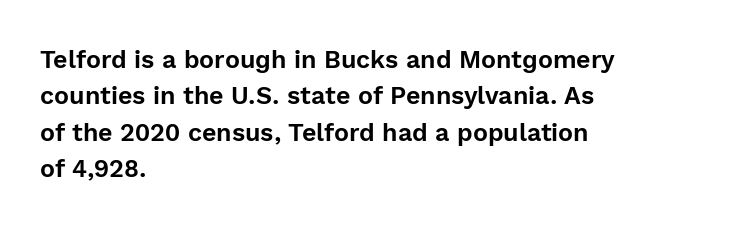
Plain, unruled lines of type. The type is set solid horizontally, with unmodified tracking. Tall strokes in this sample are plumb rather than angled. Regarding leading, the lines here are spaced in the standard way.
